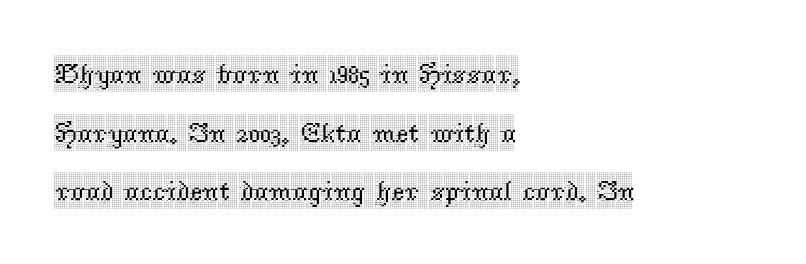
A classic flush-left, rag-right setting is used for this passage. This sample uses plain, unmodified letter spacing. Is there any slant? The stems are plumb. Varying glyph widths throughout — classic text-font behaviour.
